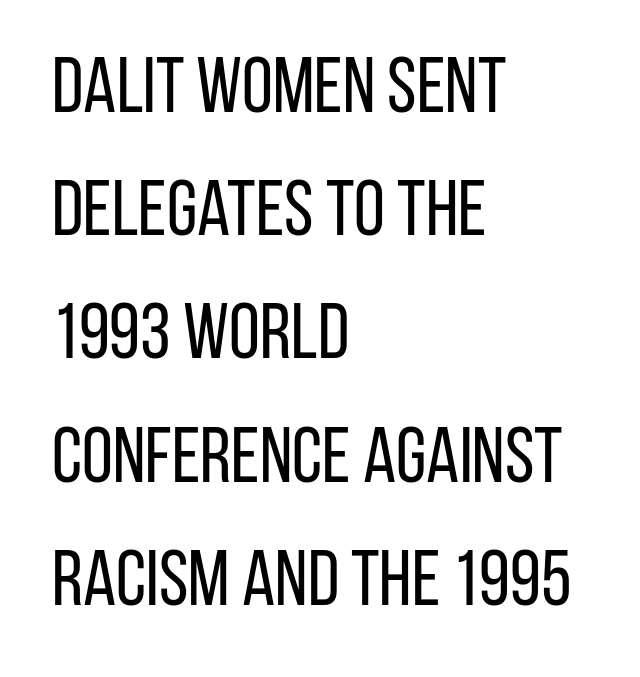
Q: Is the text bold? A: No.
Q: Is the text italic (slanted)? A: No, it is upright.
Q: Is the typeface a serif or a sans-serif typeface? A: Sans-serif.
Q: Is the text underlined? A: No.
Q: How is the paragraph aligned? A: Left-aligned.
Q: Is the spacing between letters normal or unusually wide? A: Normal.
Q: Is the spacing between lines tight, normal or loose? A: Normal.
Q: Width (condensed, normal, or wide)? A: Condensed.
Q: Stroke contrast? A: Low.
Q: x-height? A: Large.
Q: Monospaced? A: No.
